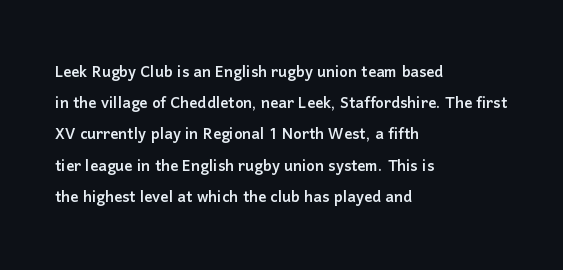
The image shows 20 px text type, upright; set left-aligned, normal line spacing (1.56x), normal letter spacing, not underlined.
